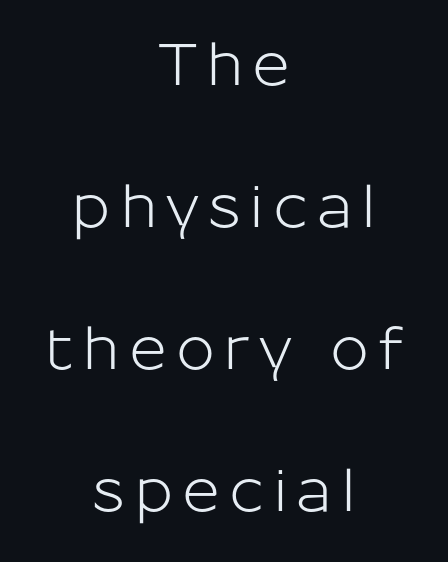
{"serif": "no", "italic": "no", "width": "normal", "stroke_contrast": "low", "x_height": "medium", "monospaced": "no", "underline": "no", "align": "center", "line_spacing": "loose", "line_spacing_ratio": 2.45, "glyph_px": 58}
